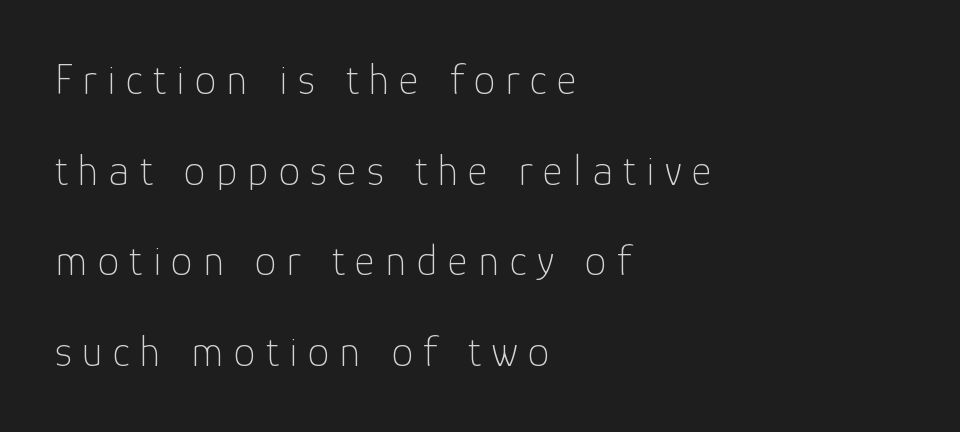
{"serif": "no", "italic": "no", "bold": "no", "weight": "thin", "width": "normal", "stroke_contrast": "low", "x_height": "medium", "monospaced": "no", "underline": "no", "align": "left", "line_spacing": "loose", "line_spacing_ratio": 2.11, "letter_spacing": "wide", "letter_spacing_em": 0.24, "glyph_px": 43}
